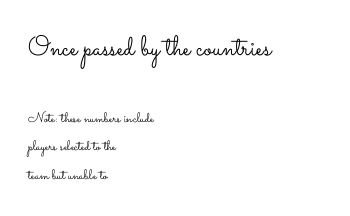
{"bold": "no", "weight": "light", "width": "wide", "stroke_contrast": "low", "x_height": "small", "monospaced": "no", "underline": "no", "align": "left", "line_spacing": "loose", "line_spacing_ratio": 2.05, "letter_spacing": "normal", "letter_spacing_em": 0.0, "larger_block": "first", "size_ratio": 2.0, "glyph_px": 28}
